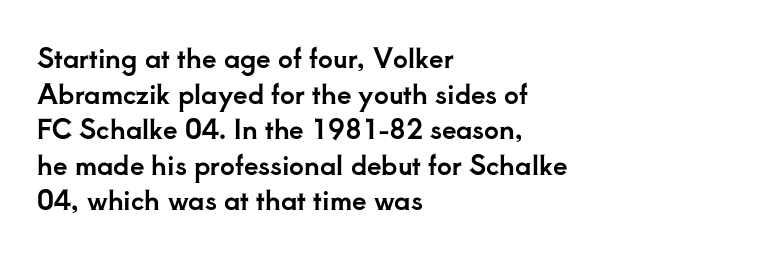
{"italic": "no", "underline": "no", "align": "left", "line_spacing": "normal", "line_spacing_ratio": 1.37, "letter_spacing": "normal", "letter_spacing_em": 0.0, "glyph_px": 26}
